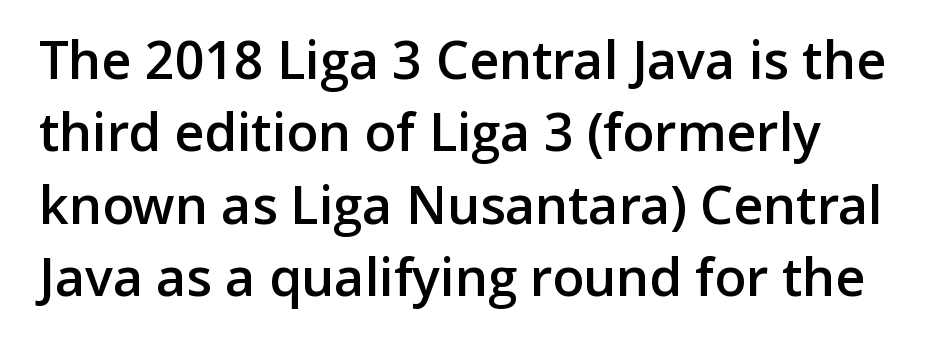
Reading down the column, the eye jumps a familiar distance to each next line. Varying glyph widths throughout — classic text-font behaviour. What stands out about the letter spacing? Nothing — it is the standard amount. No word sits above an underline. Does the weight exceed regular? Yes, but only to semibold.
